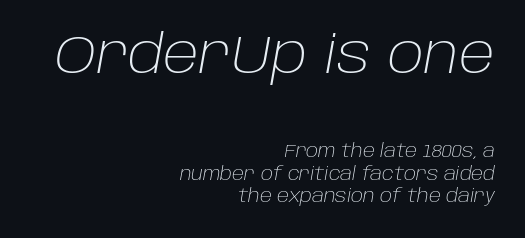
{"italic": "yes", "lean": "right", "slant_degrees": 10, "bold": "no", "weight": "light", "width": "normal", "stroke_contrast": "low", "x_height": "large", "monospaced": "no", "underline": "no", "align": "right", "line_spacing": "normal", "line_spacing_ratio": 1.27, "letter_spacing": "normal", "letter_spacing_em": 0.0, "larger_block": "first", "size_ratio": 3.0, "glyph_px": 54}
